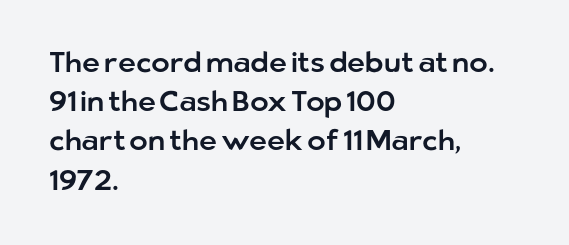
This block has exactly the height ordinary leading produces. Horizontally, the lines are justified to the leading edge only. Each letter keeps its own natural width here, so spacing adapts to shape. Observe the ordinary spacing: letters are neighbours, not strangers. Font category for this specimen: sans-serif.
